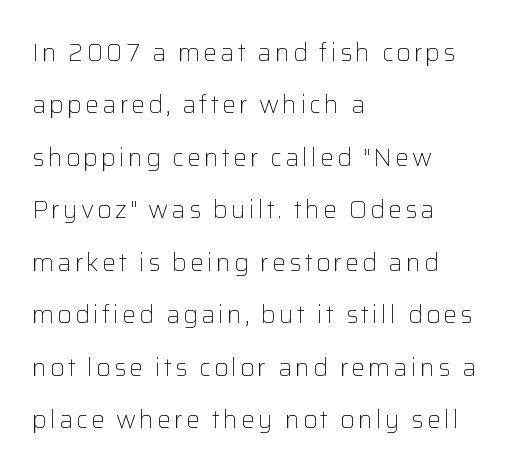
The image shows 25 px text type, upright; set left-aligned, loose line spacing (2.1x), not underlined.
